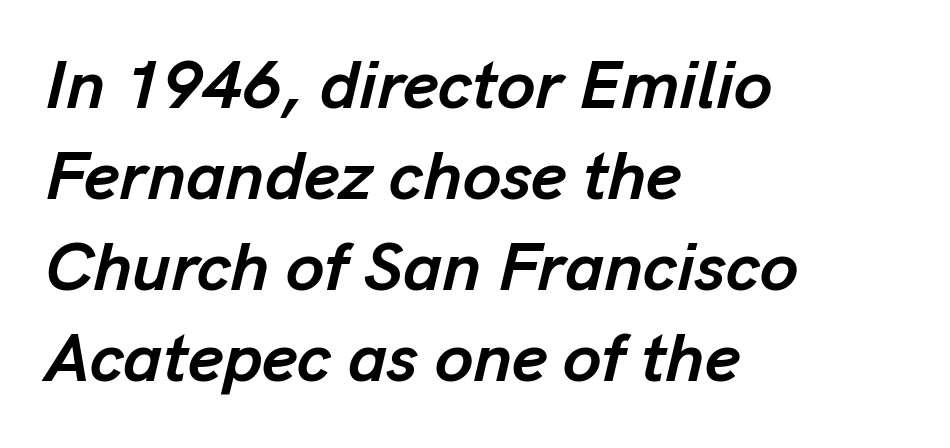
Q: Is the text bold? A: Yes.
Q: Is the text italic (slanted)? A: Yes, it leans right by about 13 degrees.
Q: Is the text underlined? A: No.
Q: How is the paragraph aligned? A: Left-aligned.
Q: Is the spacing between letters normal or unusually wide? A: Normal.
Q: Is the spacing between lines tight, normal or loose? A: Normal.
Q: Width (condensed, normal, or wide)? A: Normal.
Q: Stroke contrast? A: Low.
Q: x-height? A: Medium.
Q: Monospaced? A: No.
